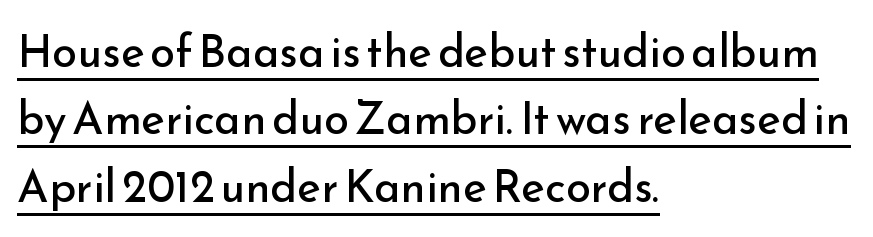
The sample's only ornament is a line tracing under the words. Left-aligned paragraph, ragged on the right. Letter spacing: default. A typesetter would call this proportional, since set widths differ per character. Leading matches the norm, producing a regular column. The typography opts for an upright posture over an oblique one.
